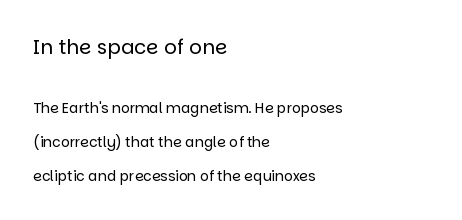
The area under the type is left untouched. Observe the ordinary spacing: letters are neighbours, not strangers. The ragged edge is on the right, which tells us the setting is flush left. Quick note: interline space is abundant.
